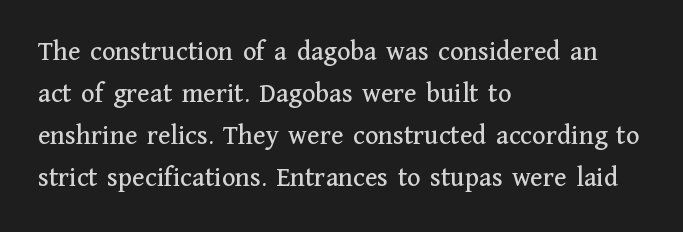
{"serif": "yes", "italic": "no", "width": "normal", "stroke_contrast": "medium", "x_height": "medium", "monospaced": "no", "underline": "no", "align": "left", "line_spacing": "normal", "line_spacing_ratio": 1.5, "letter_spacing": "normal", "letter_spacing_em": 0.0, "glyph_px": 28}
